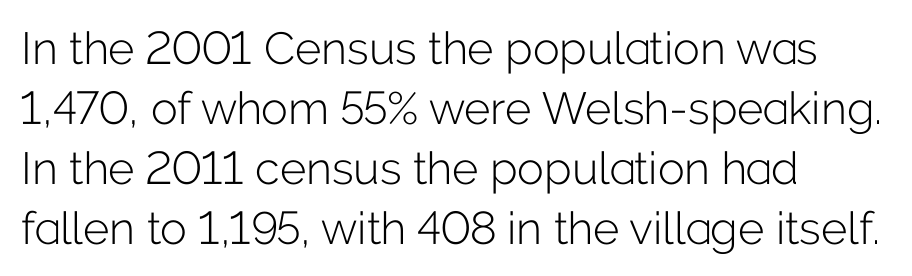
{"serif": "no", "italic": "no", "bold": "no", "weight": "light", "width": "normal", "stroke_contrast": "low", "x_height": "medium", "monospaced": "no", "underline": "no", "align": "left", "line_spacing": "normal", "line_spacing_ratio": 1.33, "letter_spacing": "normal", "letter_spacing_em": 0.0, "glyph_px": 45}
